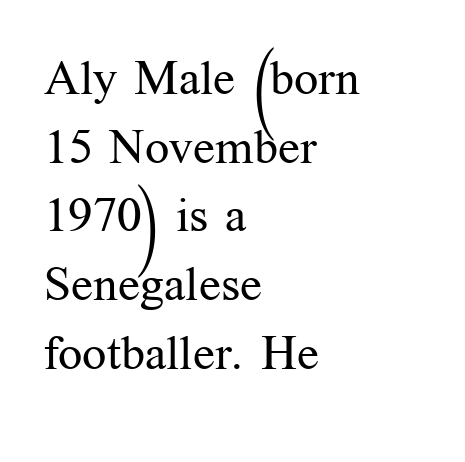
{"serif": "yes", "italic": "no", "bold": "no", "weight": "regular", "width": "normal", "stroke_contrast": "medium", "x_height": "medium", "monospaced": "no", "underline": "no", "align": "left", "line_spacing": "normal", "line_spacing_ratio": 1.43, "letter_spacing": "normal", "letter_spacing_em": 0.0, "glyph_px": 48}
